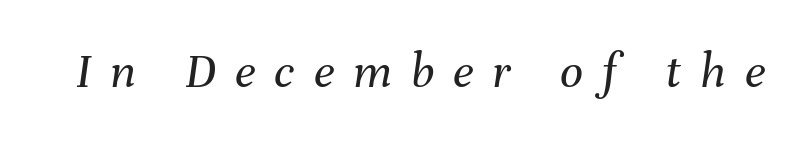
{"italic": "yes", "lean": "right", "slant_degrees": 8, "bold": "no", "weight": "regular", "width": "normal", "stroke_contrast": "medium", "x_height": "medium", "monospaced": "no", "underline": "no", "letter_spacing": "wide", "letter_spacing_em": 0.37, "glyph_px": 51}
